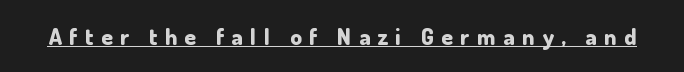
The image shows 23 px bold type, upright; set unusually wide letter spacing (+0.33 em), underlined.
